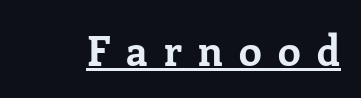
Q: Is the text bold? A: Yes.
Q: Is the text italic (slanted)? A: No, it is upright.
Q: Is the typeface a serif or a sans-serif typeface? A: Serif.
Q: Is the text underlined? A: Yes.
Q: Is the spacing between letters normal or unusually wide? A: Unusually wide.
Q: Width (condensed, normal, or wide)? A: Normal.
Q: Stroke contrast? A: Low.
Q: x-height? A: Medium.
Q: Monospaced? A: No.
